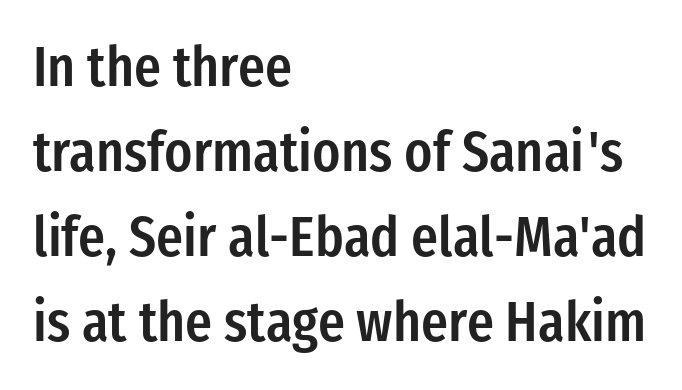
The image shows 56 px semibold, condensed sans-serif type, upright; set left-aligned, normal line spacing (1.52x), normal letter spacing, not underlined; low stroke contrast and a medium x-height.
